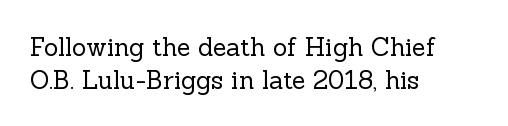
The image shows 25 px text type, upright; set left-aligned, normal line spacing (1.32x), normal letter spacing, not underlined.
